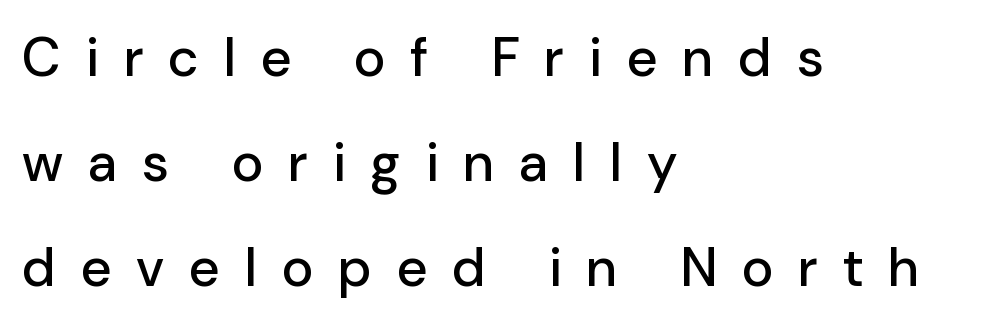
The image shows 54 px sans-serif type, upright; set left-aligned, loose line spacing (1.94x), unusually wide letter spacing (+0.46 em), not underlined; low stroke contrast and a medium x-height.
